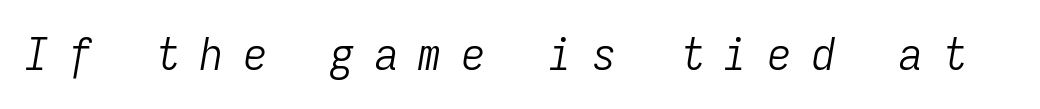
{"italic": "yes", "lean": "right", "slant_degrees": 9, "bold": "no", "weight": "light", "width": "condensed", "stroke_contrast": "low", "x_height": "medium", "monospaced": "yes", "underline": "no", "letter_spacing": "wide", "letter_spacing_em": 0.45, "glyph_px": 46}
